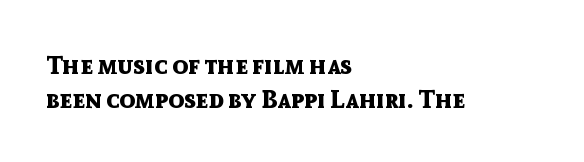
{"italic": "no", "bold": "yes", "underline": "no", "align": "left", "line_spacing": "normal", "line_spacing_ratio": 1.29, "letter_spacing": "normal", "letter_spacing_em": 0.0, "glyph_px": 26}
